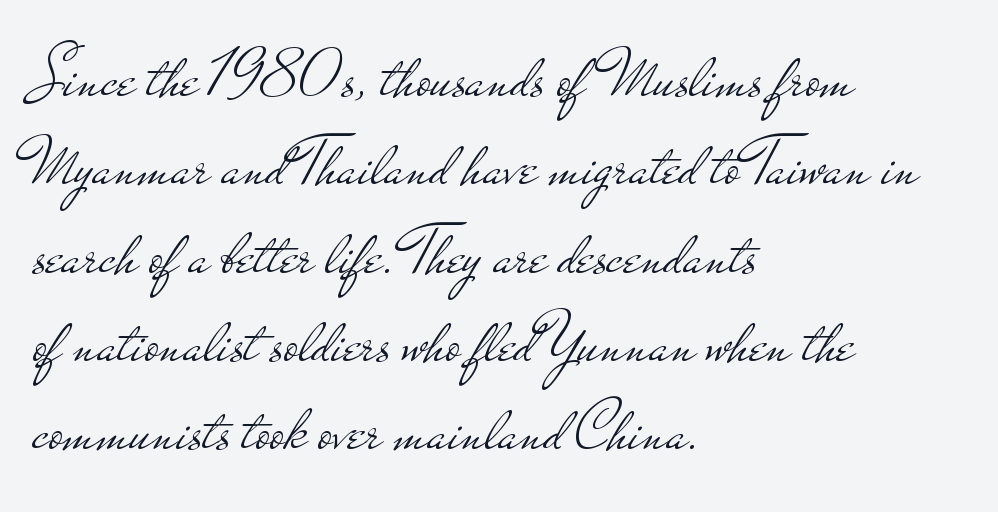
I'd call this a sans setting — the letters go barefoot. Unmarked baselines from the first word to the last. The face looks like a standard text weight, possibly lighter. The ragged edge is on the right, which tells us the setting is flush left. This rendering leaves character spacing at its baseline value.
